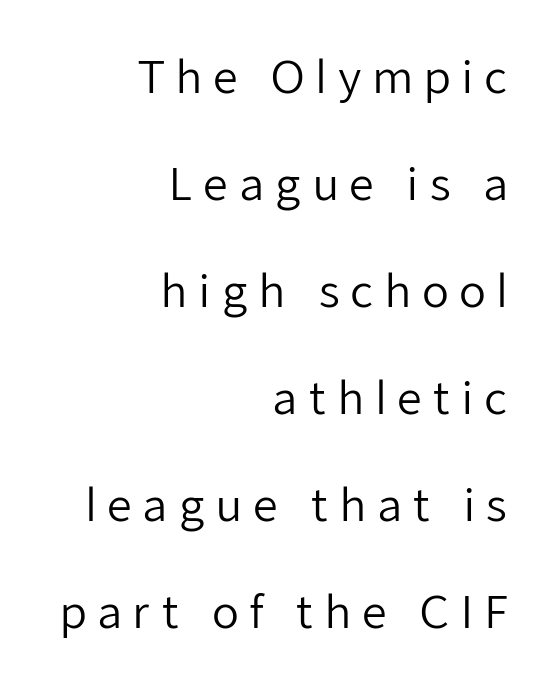
The image shows 44 px regular-weight sans-serif type, upright; set right-aligned, loose line spacing (2.43x), unusually wide letter spacing (+0.23 em), not underlined; low stroke contrast and a medium x-height.
